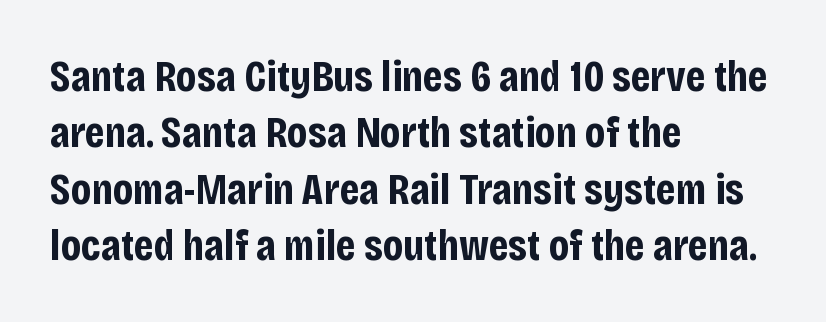
Q: Is the text bold? A: Yes.
Q: Is the text italic (slanted)? A: No, it is upright.
Q: Is the typeface a serif or a sans-serif typeface? A: Sans-serif.
Q: Is the text underlined? A: No.
Q: How is the paragraph aligned? A: Left-aligned.
Q: Is the spacing between letters normal or unusually wide? A: Normal.
Q: Is the spacing between lines tight, normal or loose? A: Normal.
Q: Width (condensed, normal, or wide)? A: Condensed.
Q: Stroke contrast? A: Low.
Q: x-height? A: Large.
Q: Monospaced? A: No.
